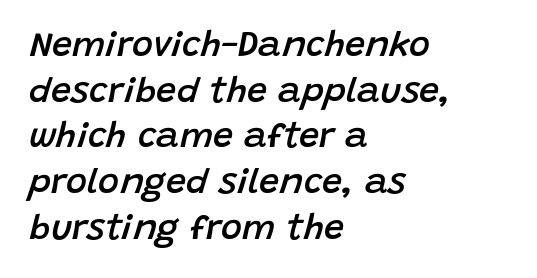
Regular leading. It's the slanting kind of type. Clear beneath every line of the passage. A typesetter would call this proportional, since set widths differ per character. Spacing between characters is what you'd get straight out of the box. Is the type bold? Partly — it's a semibold, heavier than regular but not fully bold.
